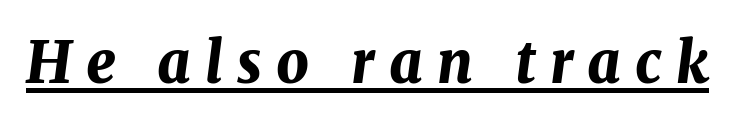
Q: Is the text bold? A: Yes.
Q: Is the text italic (slanted)? A: Yes, it leans right by about 7 degrees.
Q: Is the text underlined? A: Yes.
Q: Is the spacing between letters normal or unusually wide? A: Unusually wide.
Q: Width (condensed, normal, or wide)? A: Normal.
Q: Stroke contrast? A: Medium.
Q: x-height? A: Medium.
Q: Monospaced? A: No.
